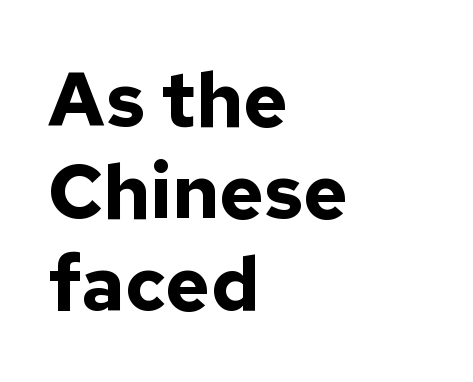
The image shows 76 px bold sans-serif type, upright; set left-aligned, line spacing 1.21x, normal letter spacing, not underlined; low stroke contrast and a medium x-height.
